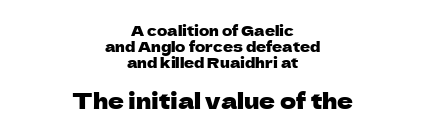
The lines in this sample share a center point and differ in where they start and stop. Posture: vertical. You could barely slide anything between these rows. The glyphs are unaccompanied by any horizontal stroke below them. Standard letterfit; no display-style spreading of the glyphs.
